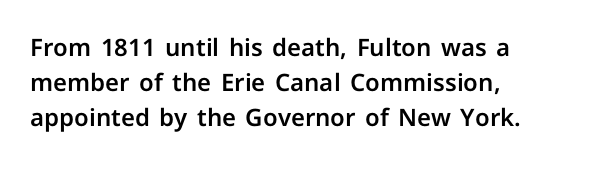
The image shows 24 px text type, upright; set left-aligned, normal line spacing (1.46x), normal letter spacing, not underlined.
